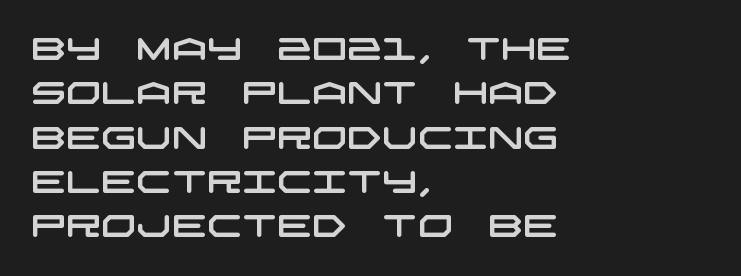
{"serif": "no", "width": "wide", "stroke_contrast": "low", "x_height": "large", "underline": "no", "align": "left", "line_spacing": "normal", "line_spacing_ratio": 1.43, "letter_spacing": "normal", "letter_spacing_em": 0.0, "glyph_px": 31}
